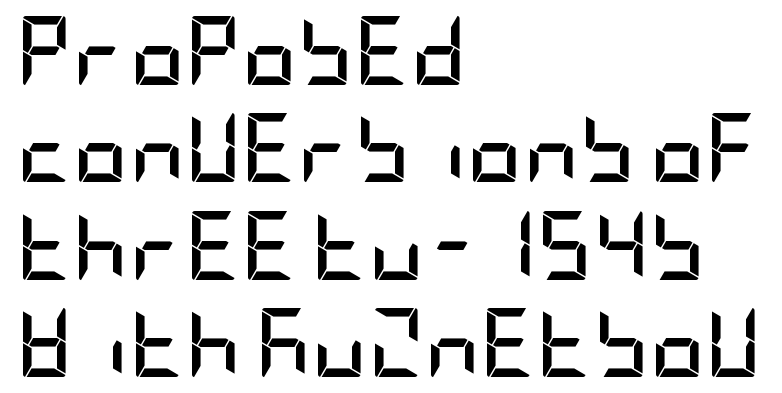
{"serif": "no", "italic": "no", "bold": "yes", "weight": "semibold", "width": "condensed", "stroke_contrast": "low", "x_height": "large", "underline": "no", "align": "left", "line_spacing": "normal", "line_spacing_ratio": 1.41, "letter_spacing": "normal", "letter_spacing_em": 0.0, "glyph_px": 69}
